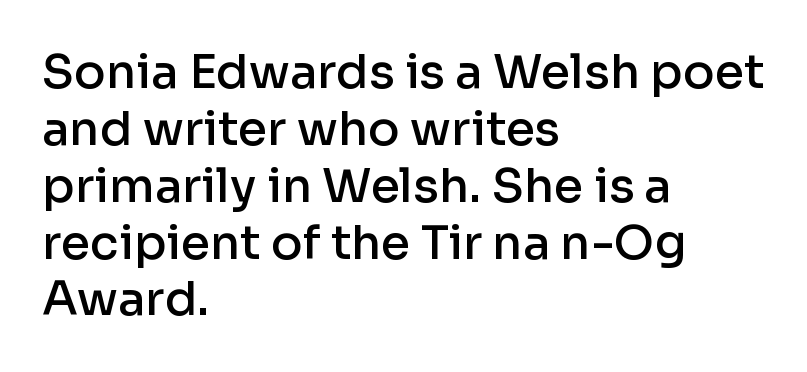
The image shows 47 px semibold sans-serif type, upright; set left-aligned, line spacing 1.21x, normal letter spacing, not underlined; low stroke contrast and a medium x-height.
